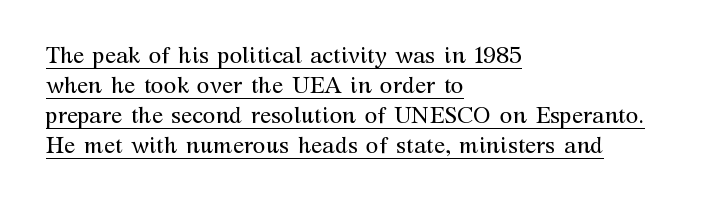
The image shows 23 px text type, upright; set left-aligned, normal line spacing (1.3x), normal letter spacing, underlined.
